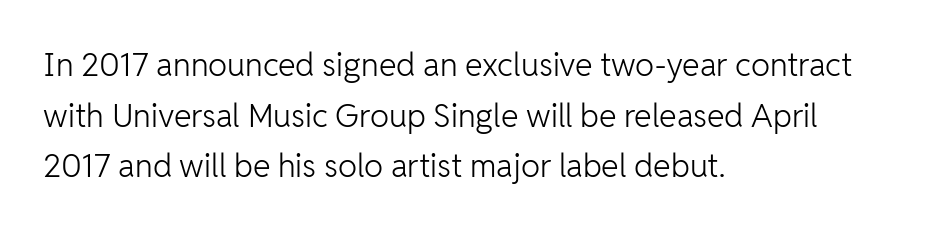
{"serif": "no", "italic": "no", "bold": "no", "weight": "light", "width": "normal", "stroke_contrast": "low", "x_height": "medium", "monospaced": "no", "underline": "no", "align": "left", "line_spacing": "normal", "line_spacing_ratio": 1.58, "letter_spacing": "normal", "letter_spacing_em": 0.0, "glyph_px": 32}
